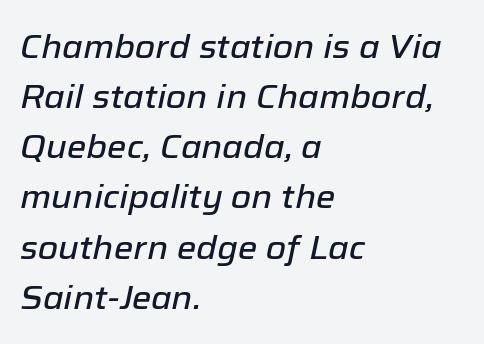
Q: Is the text italic (slanted)? A: Yes, it leans right by about 12 degrees.
Q: Is the text underlined? A: No.
Q: How is the paragraph aligned? A: Left-aligned.
Q: Is the spacing between letters normal or unusually wide? A: Normal.
Q: Is the spacing between lines tight, normal or loose? A: Normal.
Q: Width (condensed, normal, or wide)? A: Normal.
Q: Stroke contrast? A: Low.
Q: x-height? A: Medium.
Q: Monospaced? A: No.
